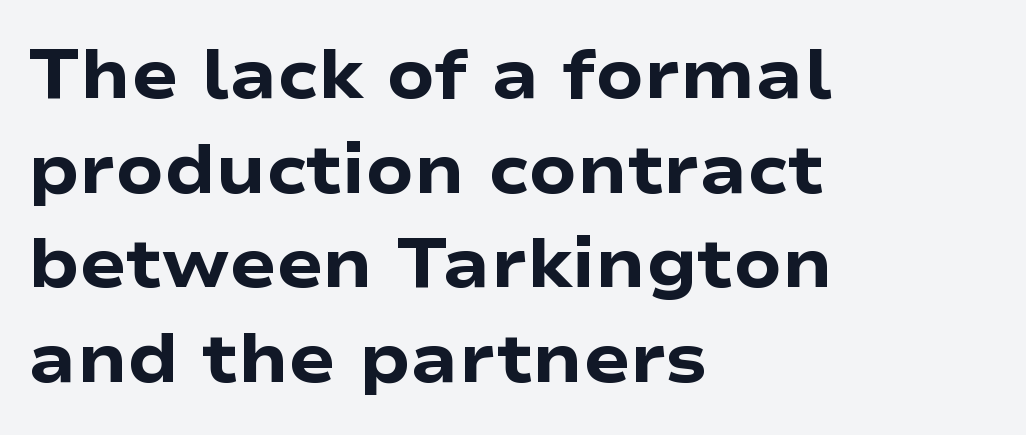
The image shows 69 px heavy, wide sans-serif type, upright; set left-aligned, normal line spacing (1.37x), normal letter spacing, not underlined; low stroke contrast and a medium x-height.
